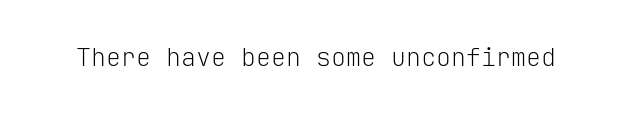
The image shows 25 px text type, upright; set normal letter spacing, not underlined.
